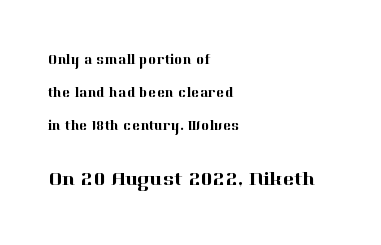
{"italic": "no", "underline": "no", "align": "left", "line_spacing": "loose", "line_spacing_ratio": 2.36, "letter_spacing": "normal", "letter_spacing_em": 0.0, "larger_block": "second", "size_ratio": 1.43, "glyph_px": 20}
